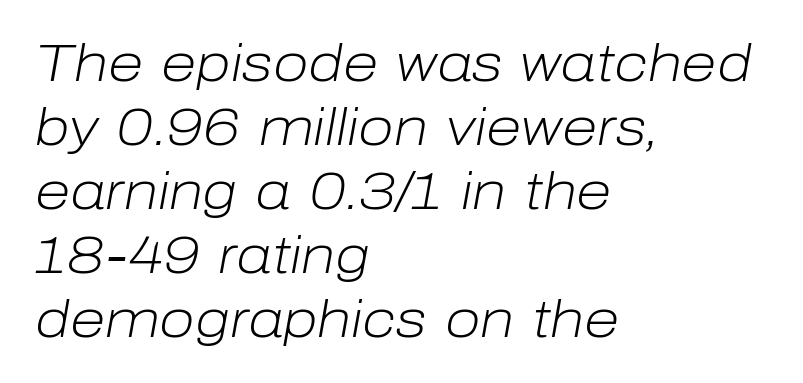
{"italic": "yes", "lean": "right", "slant_degrees": 10, "bold": "no", "weight": "light", "width": "normal", "stroke_contrast": "low", "x_height": "medium", "monospaced": "no", "underline": "no", "align": "left", "line_spacing_ratio": 1.23, "letter_spacing": "normal", "letter_spacing_em": 0.0, "glyph_px": 52}
